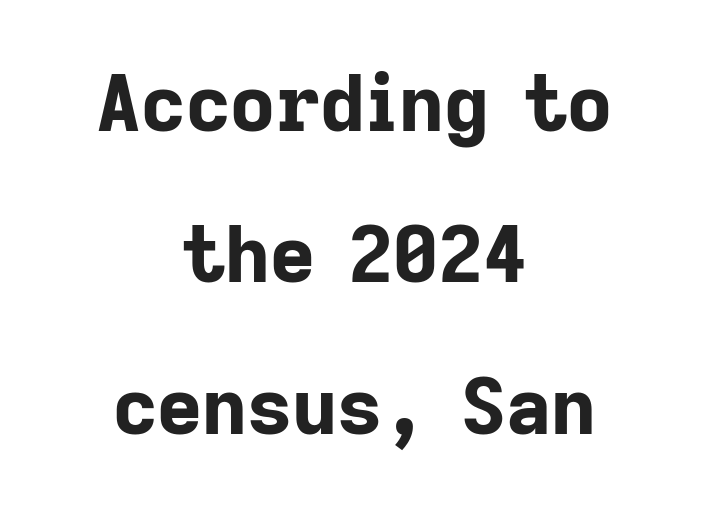
These words are printed bold, with thick strokes throughout. Quick note: interline space is abundant. Is the letter spacing exaggerated? No — it looks like the ordinary default. Each row of text sits above clean, open space. The paragraph shown floats in the horizontal middle. A typesetter would label this face a sans.
